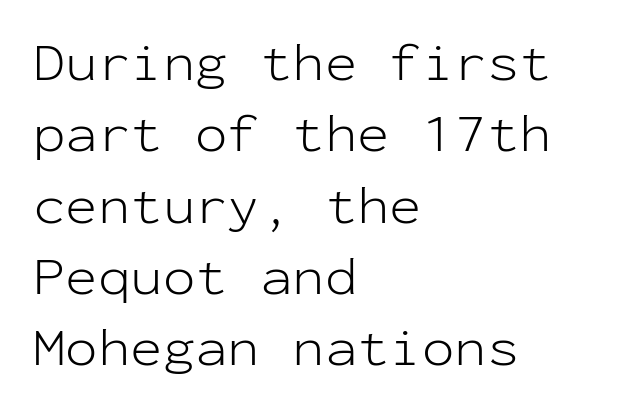
The passage shown is not bold in any degree. Nobody touched the tracking dial on this one. Visually the block forms a straight wall on the left and a jagged coastline on the right. What kind of face is this? One without serifs — a sans. Fixed-width glyphs throughout — classic coding-font behaviour. Each row of text sits above clean, open space.
